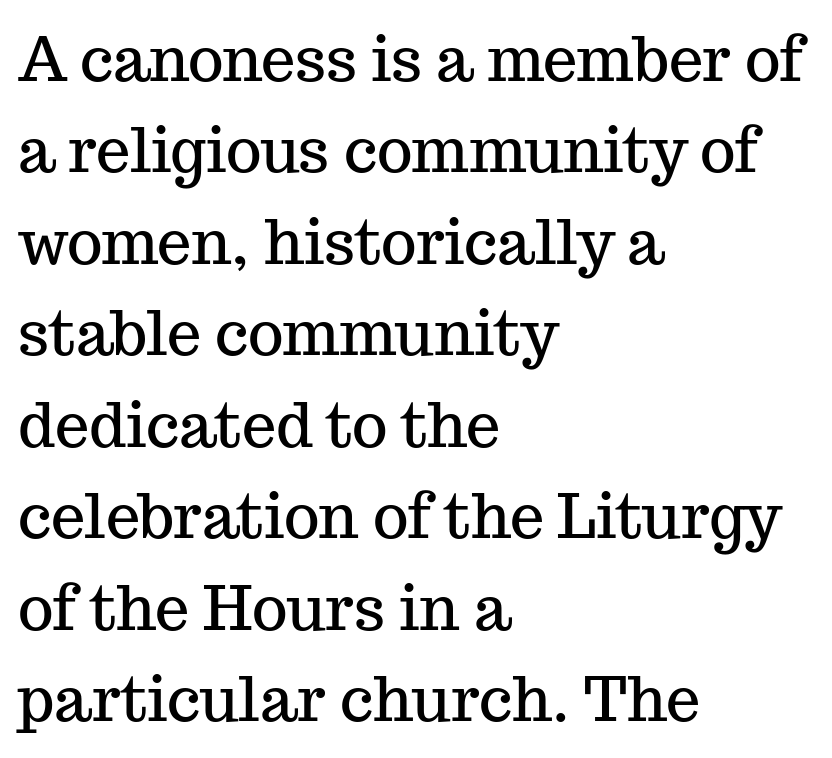
{"serif": "yes", "italic": "no", "width": "normal", "stroke_contrast": "medium", "x_height": "medium", "monospaced": "no", "underline": "no", "align": "left", "line_spacing": "normal", "line_spacing_ratio": 1.5, "letter_spacing": "normal", "letter_spacing_em": 0.0, "glyph_px": 61}
